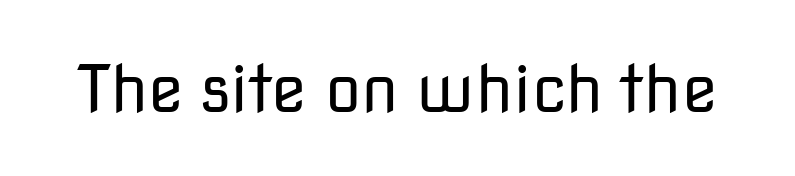
The image shows 65 px regular-weight sans-serif type, upright; set normal letter spacing, not underlined; low stroke contrast and a medium x-height.
